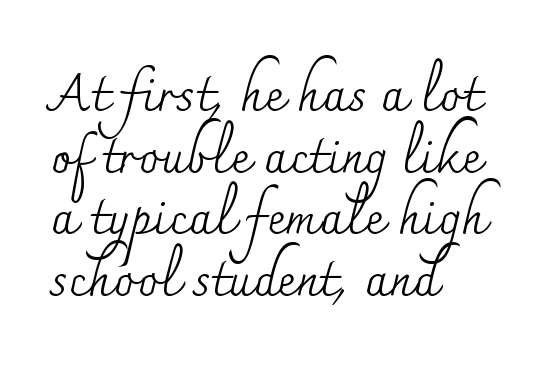
Q: Is the text bold? A: No.
Q: Is the text italic (slanted)? A: Yes.
Q: Is the typeface a serif or a sans-serif typeface? A: Serif.
Q: Is the text underlined? A: No.
Q: How is the paragraph aligned? A: Left-aligned.
Q: Is the spacing between letters normal or unusually wide? A: Normal.
Q: Width (condensed, normal, or wide)? A: Normal.
Q: Stroke contrast? A: Medium.
Q: x-height? A: Small.
Q: Monospaced? A: No.
